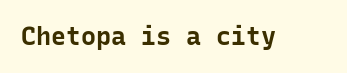
Underlining? Definitely not there. Strong, thick strokes mark this as bold type. This sample uses an upright cut, with every glyph sitting square on the baseline. A typesetter would call this zero additional tracking.
